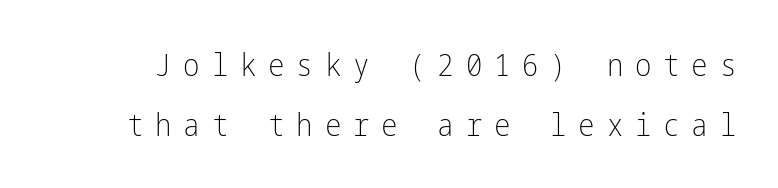
Q: Is the text bold? A: No.
Q: Is the text italic (slanted)? A: No, it is upright.
Q: Is the typeface a serif or a sans-serif typeface? A: Sans-serif.
Q: Is the text underlined? A: No.
Q: Is the spacing between letters normal or unusually wide? A: Unusually wide.
Q: Is the spacing between lines tight, normal or loose? A: Loose.
Q: Width (condensed, normal, or wide)? A: Condensed.
Q: Stroke contrast? A: Low.
Q: x-height? A: Medium.
